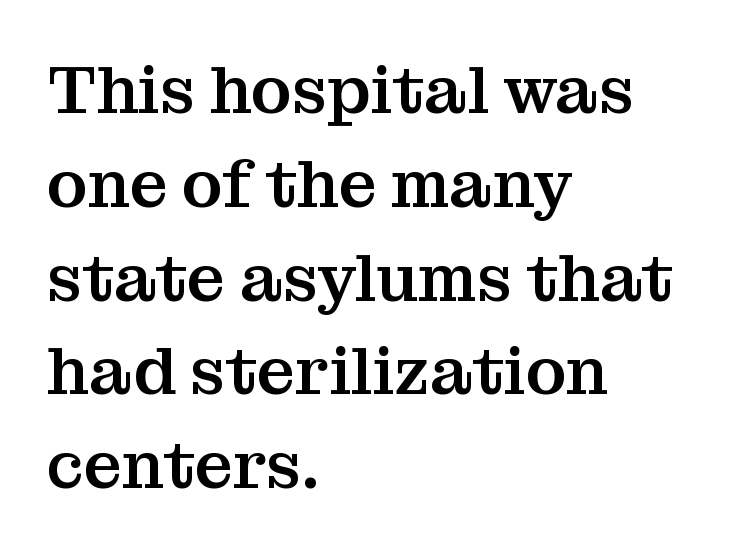
You can tell it's not italic because the verticals are truly vertical. The space beneath each line is pristine and unruled. Where is the straight margin? On the left. Think of a printed novel: that variable character pitch is what you see here. The font family rendered here belongs to the serif group.
